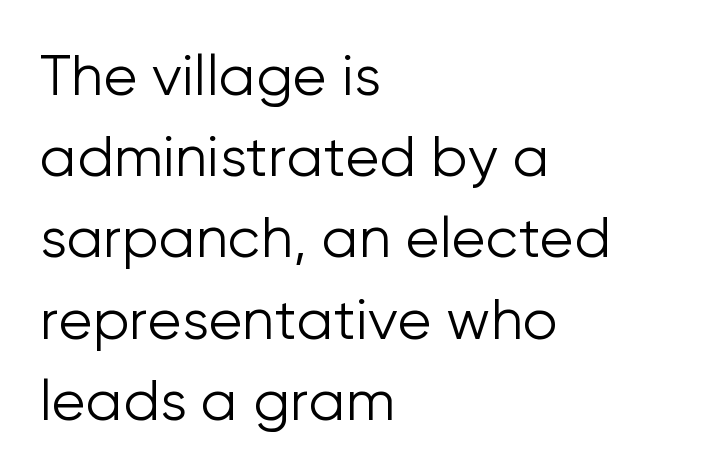
Q: Is the text bold? A: No.
Q: Is the text italic (slanted)? A: No, it is upright.
Q: Is the typeface a serif or a sans-serif typeface? A: Sans-serif.
Q: Is the text underlined? A: No.
Q: How is the paragraph aligned? A: Left-aligned.
Q: Is the spacing between letters normal or unusually wide? A: Normal.
Q: Is the spacing between lines tight, normal or loose? A: Normal.
Q: Width (condensed, normal, or wide)? A: Normal.
Q: Stroke contrast? A: Low.
Q: x-height? A: Medium.
Q: Monospaced? A: No.
